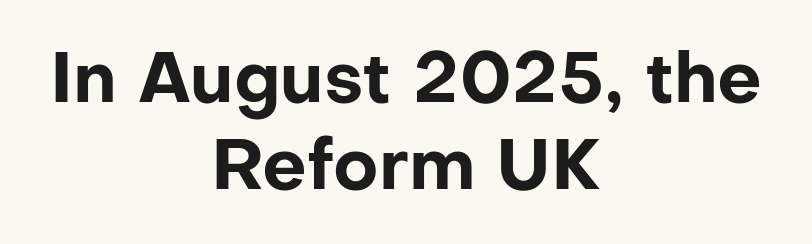
Is the block centered? Yes — each line is placed symmetrically about the middle. Is the type bold? Yes — the strokes are clearly thick and heavy. The gap between lines stays unmarked. Are there feet on the stems? There aren't — it's a sans.
